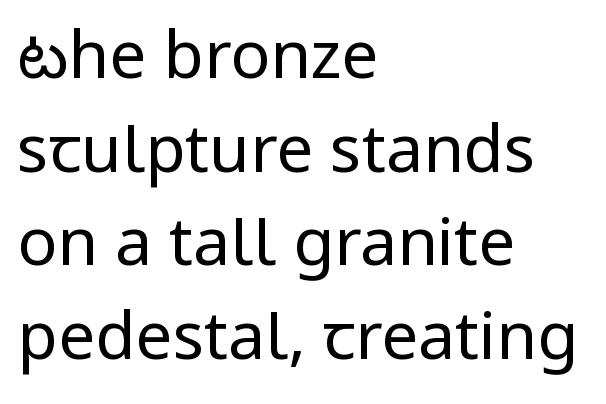
You can tell it's not italic because the verticals are truly vertical. Summary of weight: not heavy and not bold. The lines sit at an ordinary, default distance from one another. In terms of letterform style, serifs are entirely absent.
